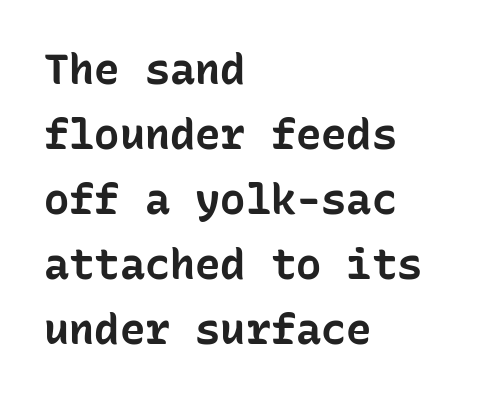
{"serif": "no", "italic": "no", "bold": "yes", "weight": "bold", "width": "normal", "stroke_contrast": "low", "x_height": "medium", "monospaced": "yes", "underline": "no", "align": "left", "line_spacing": "normal", "line_spacing_ratio": 1.55, "letter_spacing": "normal", "letter_spacing_em": 0.0, "glyph_px": 42}
